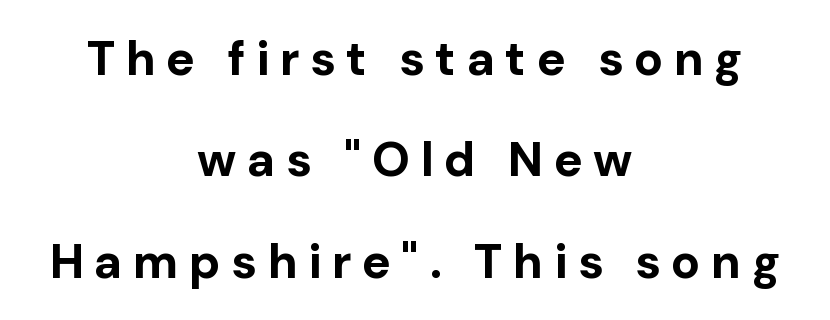
The image shows 48 px bold sans-serif type, upright; set centered, loose line spacing (2.11x), unusually wide letter spacing (+0.22 em), not underlined; low stroke contrast and a medium x-height.
